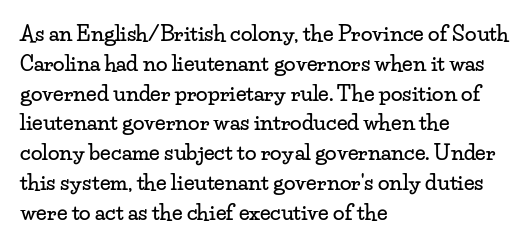
{"italic": "no", "underline": "no", "align": "left", "line_spacing": "normal", "line_spacing_ratio": 1.42, "letter_spacing": "normal", "letter_spacing_em": 0.0, "glyph_px": 21}
